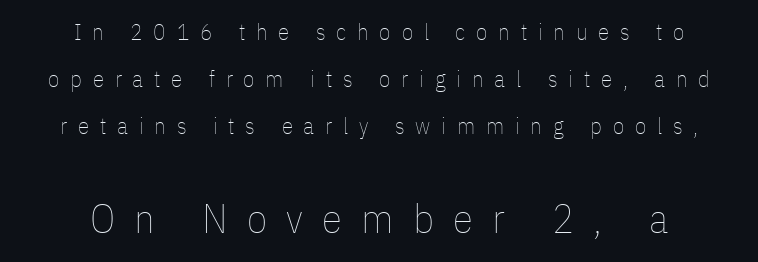
{"italic": "no", "bold": "no", "weight": "thin", "width": "condensed", "stroke_contrast": "low", "x_height": "medium", "monospaced": "no", "underline": "no", "align": "center", "line_spacing": "loose", "line_spacing_ratio": 2.05, "letter_spacing": "wide", "letter_spacing_em": 0.47, "larger_block": "second", "size_ratio": 1.78, "glyph_px": 41}
